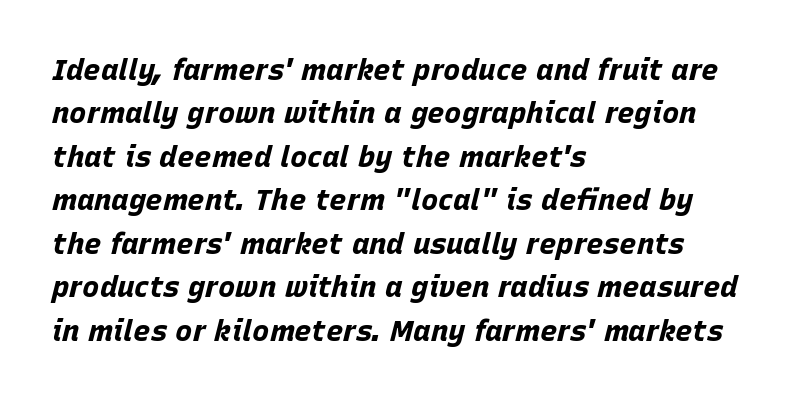
{"italic": "yes", "lean": "right", "slant_degrees": 15, "bold": "yes", "weight": "bold", "width": "normal", "stroke_contrast": "low", "x_height": "large", "monospaced": "no", "underline": "no", "align": "left", "line_spacing": "normal", "line_spacing_ratio": 1.5, "letter_spacing": "normal", "letter_spacing_em": 0.0, "glyph_px": 29}
